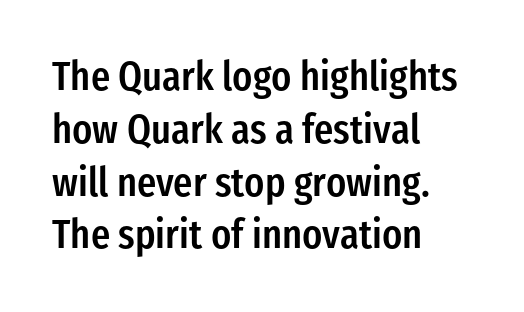
Q: Is the text bold? A: Semi-bold.
Q: Is the text italic (slanted)? A: No, it is upright.
Q: Is the typeface a serif or a sans-serif typeface? A: Sans-serif.
Q: Is the text underlined? A: No.
Q: How is the paragraph aligned? A: Left-aligned.
Q: Is the spacing between letters normal or unusually wide? A: Normal.
Q: Is the spacing between lines tight, normal or loose? A: Normal.
Q: Width (condensed, normal, or wide)? A: Condensed.
Q: Stroke contrast? A: Low.
Q: x-height? A: Medium.
Q: Monospaced? A: No.
